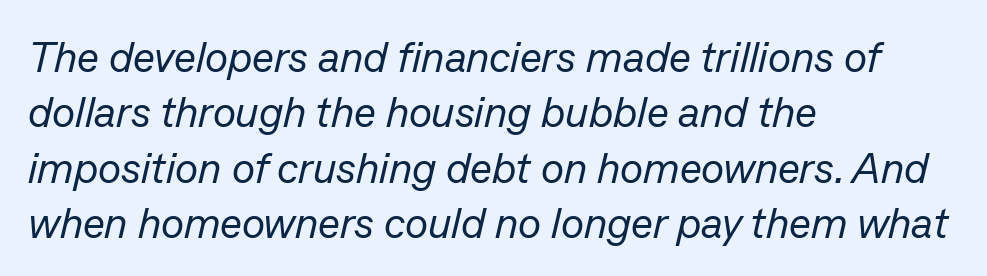
The passage shown is typed in a proportional face where columns would drift. In terms of posture, this sample is oblique. Only glyphs here, with clear space below each row. Successive baselines arrive at the customary interval.
